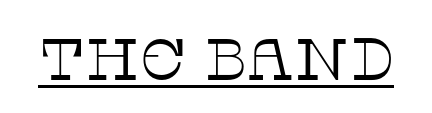
The image shows 59 px thin serif type, upright; set normal letter spacing, underlined; low stroke contrast and a large x-height.
